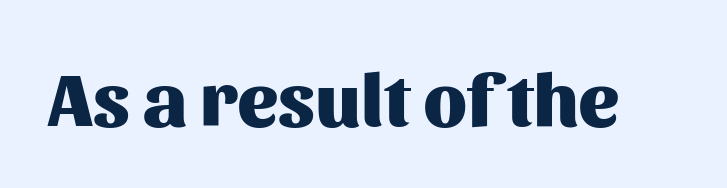
The image shows 76 px heavy sans-serif type, upright; set normal letter spacing, not underlined; medium stroke contrast and a medium x-height.
